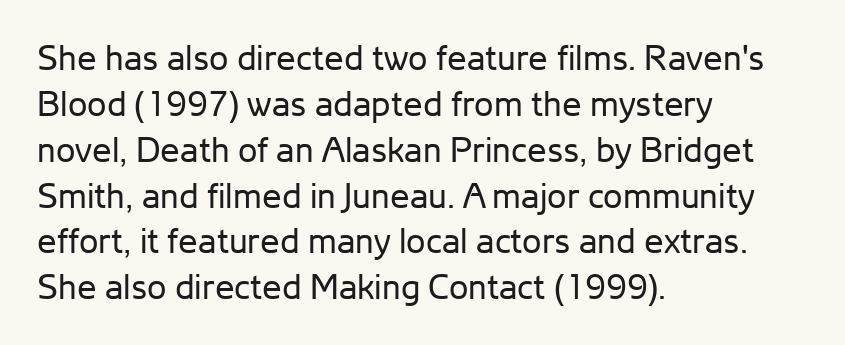
{"serif": "no", "italic": "no", "bold": "no", "weight": "regular", "width": "normal", "stroke_contrast": "low", "x_height": "medium", "monospaced": "no", "underline": "no", "align": "left", "line_spacing": "normal", "line_spacing_ratio": 1.31, "letter_spacing": "normal", "letter_spacing_em": 0.0, "glyph_px": 35}
